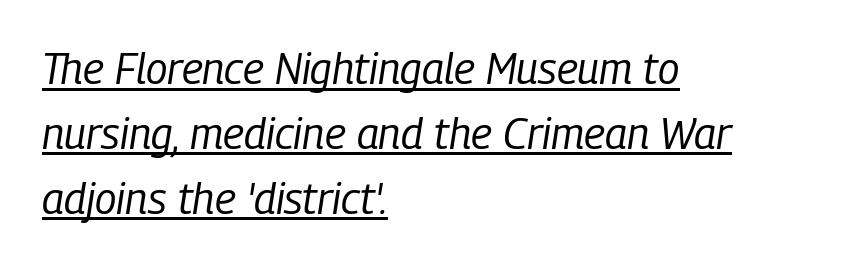
Think standard paragraph weight, or any step lighter than that. Alignment: flush left. Honestly, the underline is the first thing you notice here. The typography opts for an oblique posture over an upright one. Regular leading.
